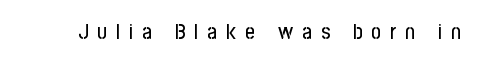
Compared with typical body copy, the letter spacing here is much looser. Just letters on the line, the space beneath them empty. Designer's note — italics off, roman on.
